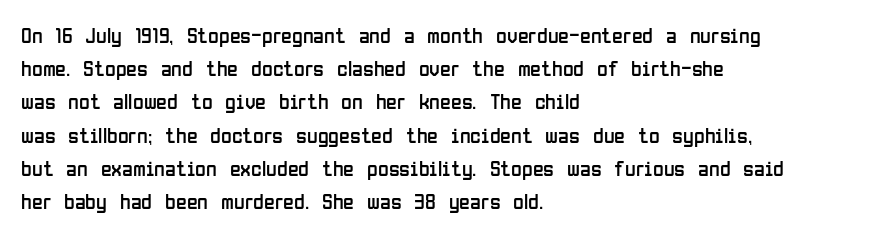
{"italic": "no", "bold": "no", "underline": "no", "align": "left", "line_spacing": "normal", "line_spacing_ratio": 1.51, "letter_spacing": "normal", "letter_spacing_em": 0.0, "glyph_px": 22}
